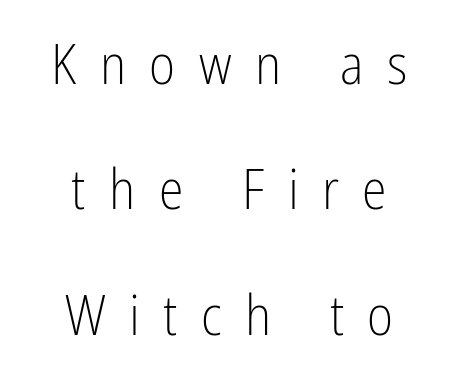
These lines are centered, leaving both edges ragged. Underline: absent. Serifs: no, the terminals of the letterforms are clean. Note the varied advance widths — an 'i' is clearly narrower than an 'm'.
